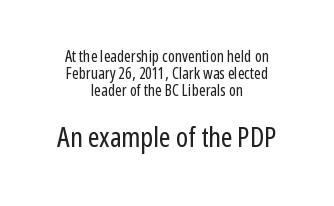
Q: Is the text bold? A: No.
Q: Is the text italic (slanted)? A: No, it is upright.
Q: Is the typeface a serif or a sans-serif typeface? A: Sans-serif.
Q: Is the text underlined? A: No.
Q: How is the paragraph aligned? A: Centered.
Q: Is the spacing between letters normal or unusually wide? A: Normal.
Q: Is the spacing between lines tight, normal or loose? A: Tight.
Q: Which block of text is set in a larger size, the first (top) or the second (bottom)? A: The second (bottom) one.
Q: Width (condensed, normal, or wide)? A: Condensed.
Q: Stroke contrast? A: Low.
Q: x-height? A: Medium.
Q: Monospaced? A: No.
